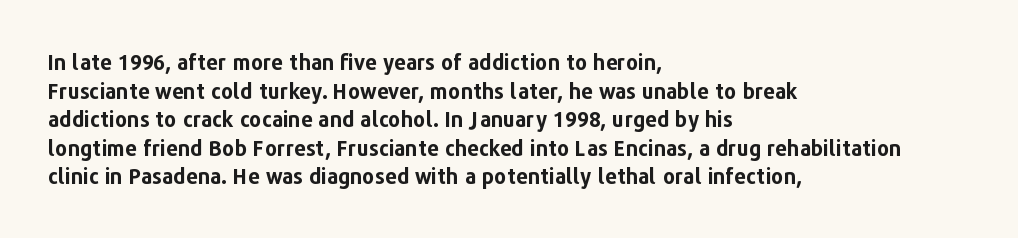
Q: Is the text bold? A: Yes.
Q: Is the text italic (slanted)? A: No, it is upright.
Q: Is the text underlined? A: No.
Q: How is the paragraph aligned? A: Left-aligned.
Q: Is the spacing between letters normal or unusually wide? A: Normal.
Q: Is the spacing between lines tight, normal or loose? A: Normal.
